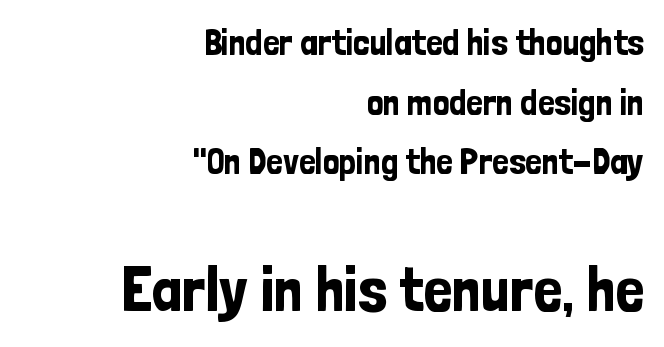
The font family rendered here belongs to the sans-serif group. Leading matches the norm, producing a regular column. This sample has the flowing, uneven cadence of proportional lettering. Here the glyphs are tracked normally, forming tight word shapes. The passage is arranged like a letterhead date or caption credit — flush right. The designer gave the closing block more size than the opening block.
